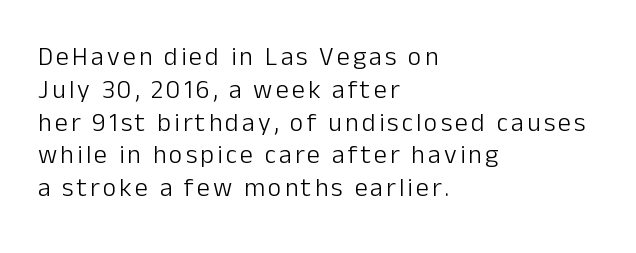
The image shows 26 px text type, upright; set left-aligned, normal line spacing (1.26x), not underlined.
